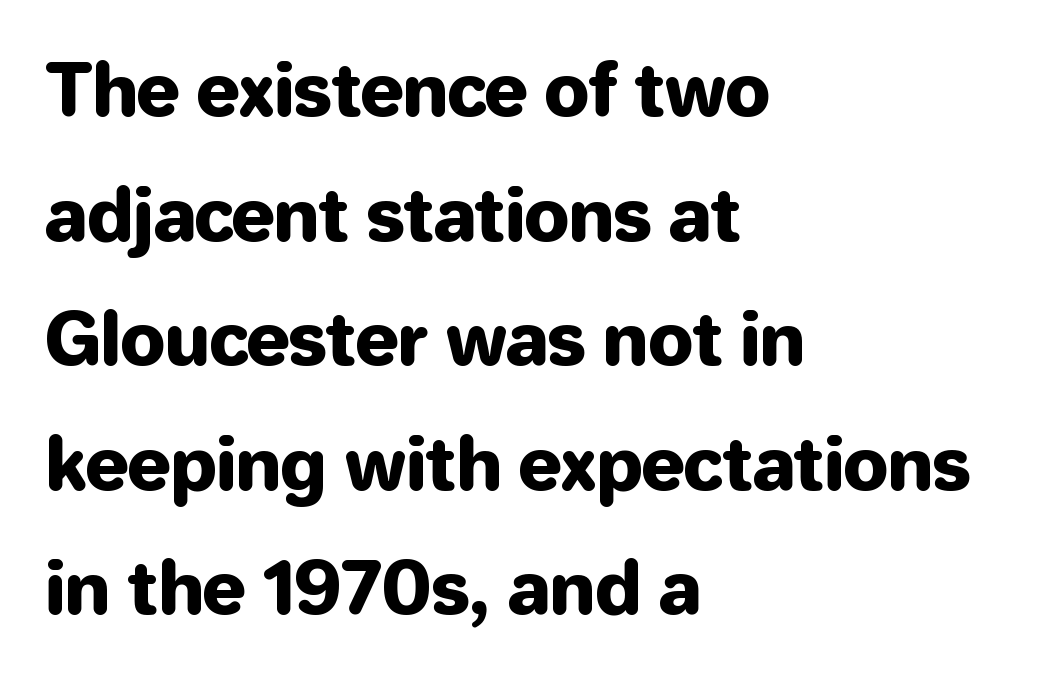
The image shows 72 px sans-serif type, upright; set left-aligned, line spacing 1.73x, normal letter spacing, not underlined; low stroke contrast and a medium x-height.
